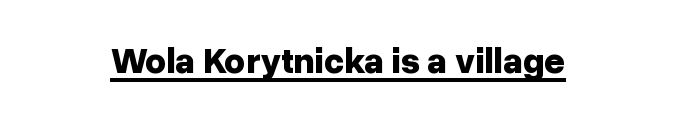
Q: Is the text bold? A: Yes.
Q: Is the text italic (slanted)? A: No, it is upright.
Q: Is the typeface a serif or a sans-serif typeface? A: Sans-serif.
Q: Is the text underlined? A: Yes.
Q: Is the spacing between letters normal or unusually wide? A: Normal.
Q: Width (condensed, normal, or wide)? A: Normal.
Q: Stroke contrast? A: Low.
Q: x-height? A: Medium.
Q: Monospaced? A: No.
